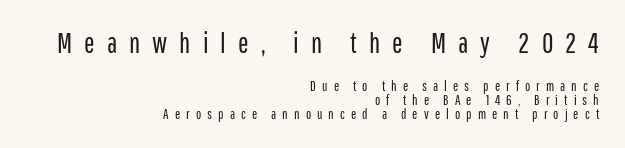
The image shows 28 px regular-weight, condensed sans-serif type, upright; set right-aligned, tight line spacing (1.01x), unusually wide letter spacing (+0.43 em), not underlined; the first (top) block is 2.0x larger; low stroke contrast and a medium x-height.
